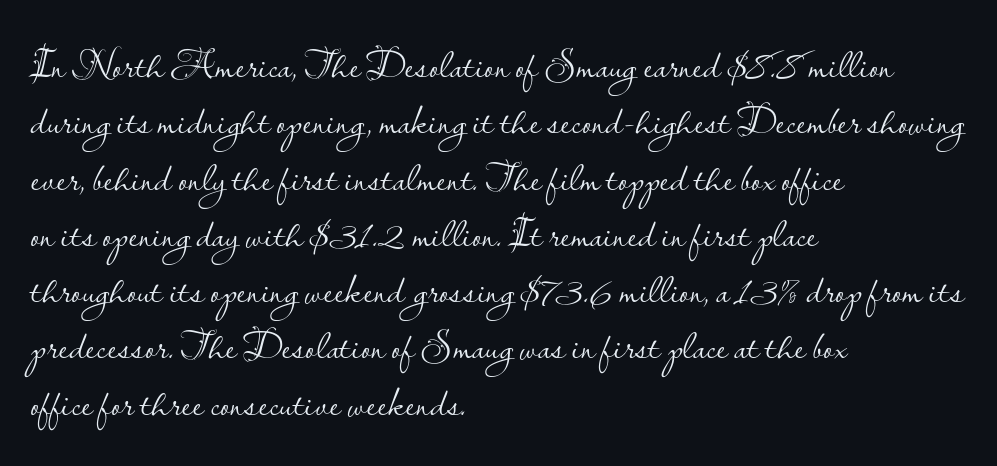
{"serif": "no", "bold": "no", "weight": "light", "width": "normal", "stroke_contrast": "low", "x_height": "small", "monospaced": "no", "underline": "no", "align": "left", "line_spacing": "normal", "line_spacing_ratio": 1.34, "letter_spacing": "normal", "letter_spacing_em": 0.0, "glyph_px": 42}
